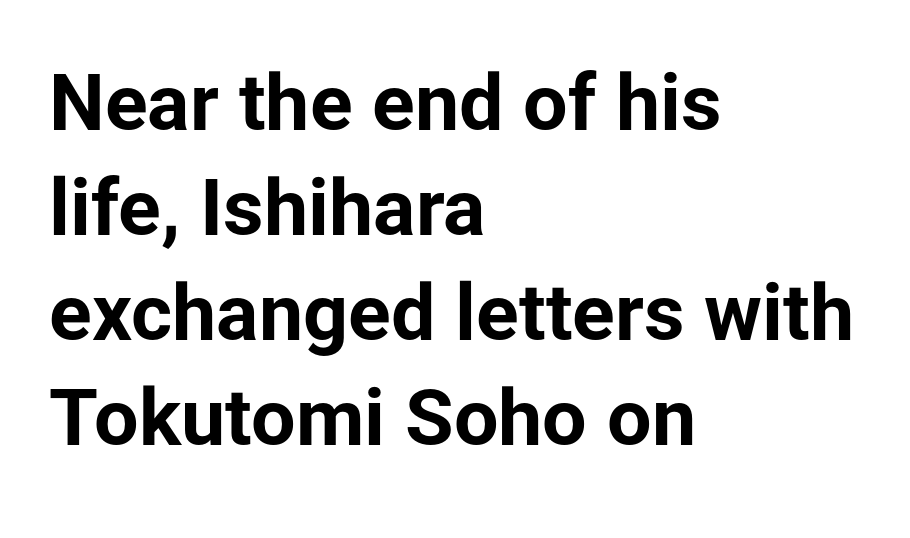
To sum up the face: it is a sans, with no serifs. Summary of weight: heavy, a full bold. These lines are set flush left with a ragged right edge. The gap between lines stays unmarked. The lines sit at an ordinary, default distance from one another.
